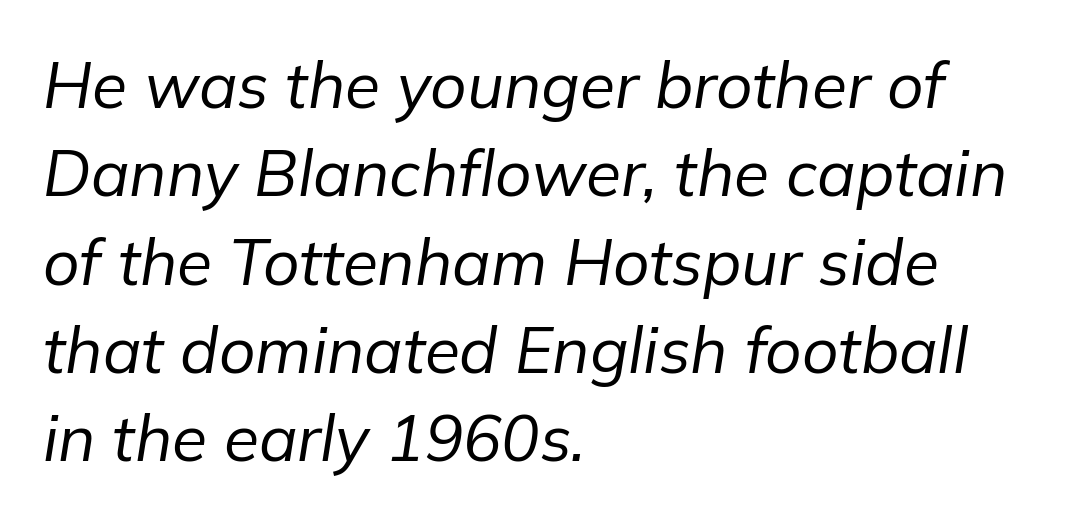
The image shows 64 px regular-weight type, italic (leaning right); set left-aligned, normal line spacing (1.38x), normal letter spacing, not underlined; low stroke contrast and a medium x-height.
